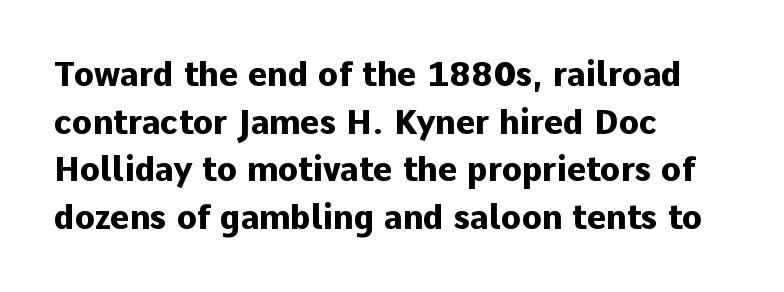
Q: Is the text bold? A: Yes.
Q: Is the text italic (slanted)? A: No, it is upright.
Q: Is the typeface a serif or a sans-serif typeface? A: Sans-serif.
Q: Is the text underlined? A: No.
Q: How is the paragraph aligned? A: Left-aligned.
Q: Is the spacing between letters normal or unusually wide? A: Normal.
Q: Is the spacing between lines tight, normal or loose? A: Normal.
Q: Width (condensed, normal, or wide)? A: Normal.
Q: Stroke contrast? A: Low.
Q: x-height? A: Medium.
Q: Monospaced? A: No.
